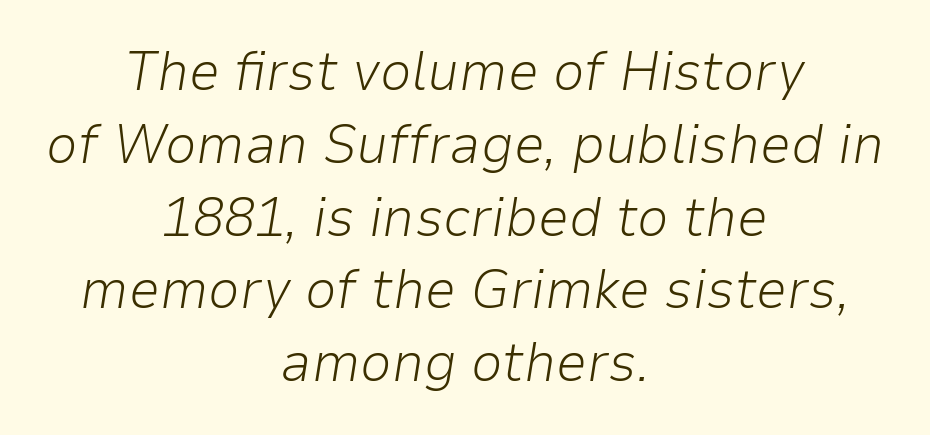
{"italic": "yes", "lean": "right", "slant_degrees": 9, "bold": "no", "weight": "light", "width": "normal", "stroke_contrast": "low", "x_height": "medium", "monospaced": "no", "underline": "no", "align": "center", "line_spacing": "normal", "line_spacing_ratio": 1.3, "letter_spacing": "normal", "letter_spacing_em": 0.0, "glyph_px": 56}
